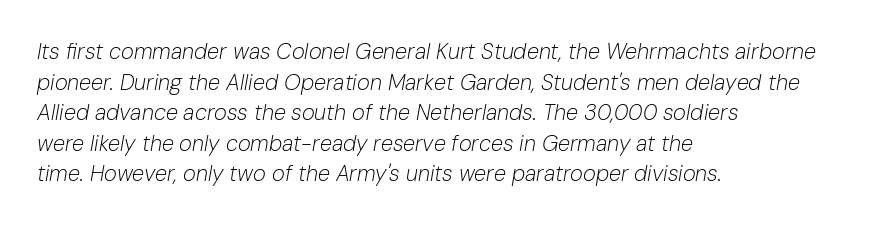
{"italic": "yes", "lean": "right", "slant_degrees": 10, "bold": "no", "underline": "no", "align": "left", "line_spacing": "normal", "line_spacing_ratio": 1.39, "letter_spacing": "normal", "letter_spacing_em": 0.0, "glyph_px": 22}
